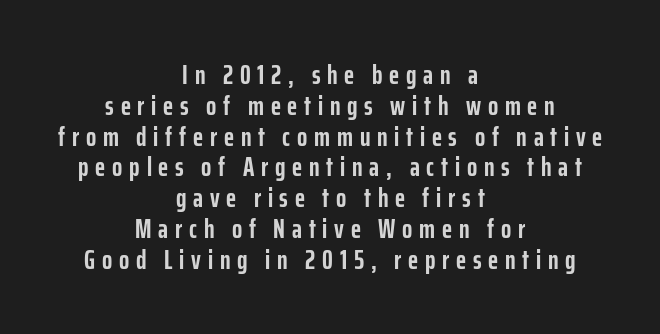
The image shows 27 px bold type, upright; set centered, tight line spacing (1.14x), unusually wide letter spacing (+0.25 em), not underlined.
